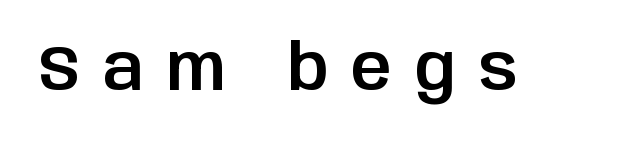
{"serif": "no", "italic": "no", "width": "normal", "stroke_contrast": "low", "x_height": "large", "monospaced": "no", "underline": "no", "letter_spacing": "wide", "letter_spacing_em": 0.37, "glyph_px": 63}
